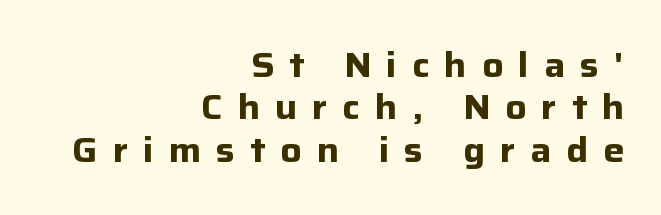
{"serif": "no", "italic": "no", "bold": "yes", "weight": "bold", "width": "normal", "stroke_contrast": "low", "x_height": "medium", "monospaced": "no", "underline": "no", "align": "right", "line_spacing_ratio": 1.21, "letter_spacing": "wide", "letter_spacing_em": 0.43, "glyph_px": 35}
